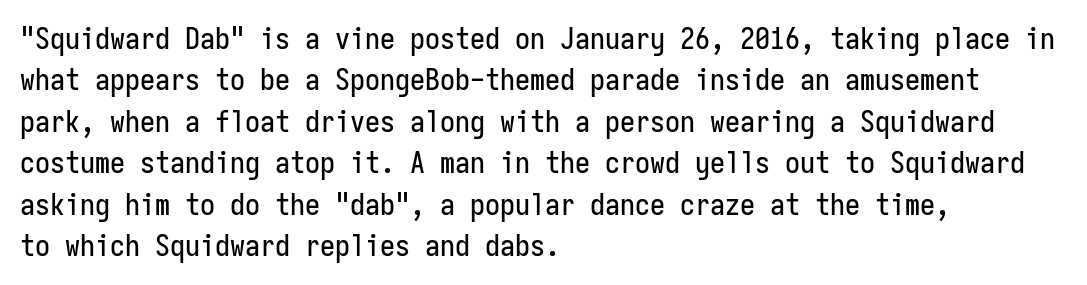
Q: Is the text italic (slanted)? A: No, it is upright.
Q: Is the typeface a serif or a sans-serif typeface? A: Sans-serif.
Q: Is the text underlined? A: No.
Q: How is the paragraph aligned? A: Left-aligned.
Q: Is the spacing between letters normal or unusually wide? A: Normal.
Q: Is the spacing between lines tight, normal or loose? A: Normal.
Q: Width (condensed, normal, or wide)? A: Condensed.
Q: Stroke contrast? A: Low.
Q: x-height? A: Medium.
Q: Monospaced? A: Yes.
